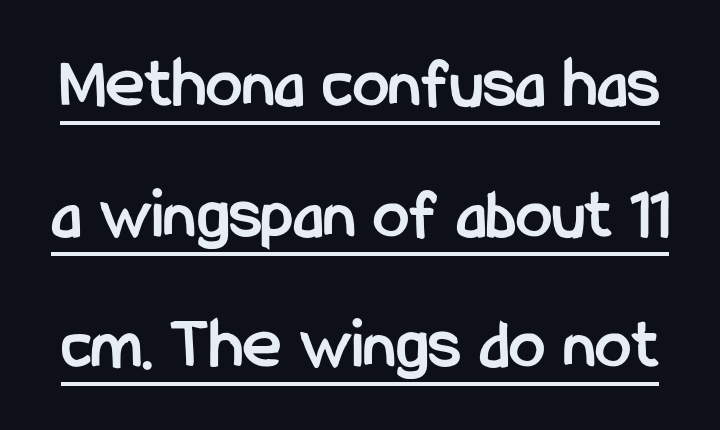
Q: Is the text bold? A: Yes.
Q: Is the text italic (slanted)? A: No, it is upright.
Q: Is the typeface a serif or a sans-serif typeface? A: Sans-serif.
Q: Is the text underlined? A: Yes.
Q: Is the spacing between letters normal or unusually wide? A: Normal.
Q: Width (condensed, normal, or wide)? A: Condensed.
Q: Stroke contrast? A: Low.
Q: x-height? A: Medium.
Q: Monospaced? A: No.
